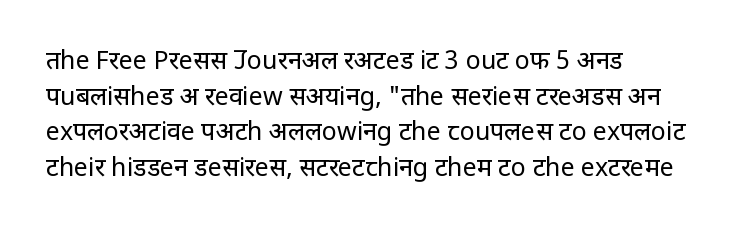
Q: Is the text bold? A: No.
Q: Is the text italic (slanted)? A: No, it is upright.
Q: Is the text underlined? A: No.
Q: How is the paragraph aligned? A: Left-aligned.
Q: Is the spacing between letters normal or unusually wide? A: Normal.
Q: Is the spacing between lines tight, normal or loose? A: Normal.
